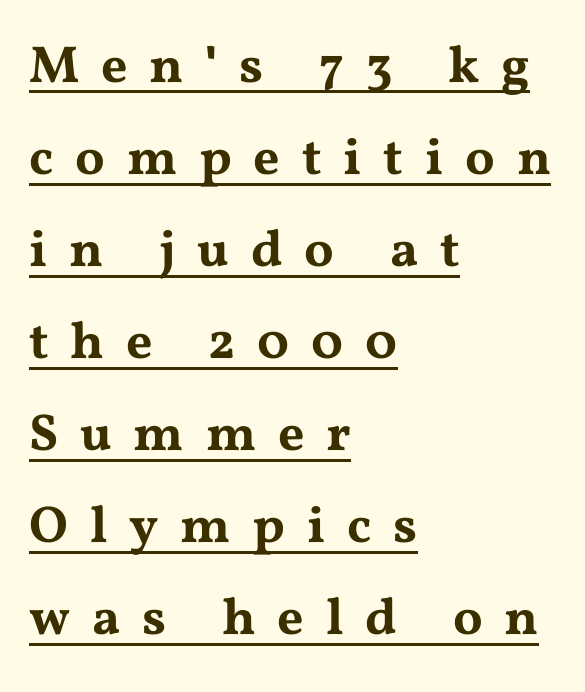
{"serif": "yes", "italic": "no", "width": "wide", "stroke_contrast": "medium", "x_height": "medium", "monospaced": "no", "underline": "yes", "align": "left", "line_spacing_ratio": 1.77, "letter_spacing": "wide", "letter_spacing_em": 0.42, "glyph_px": 52}
